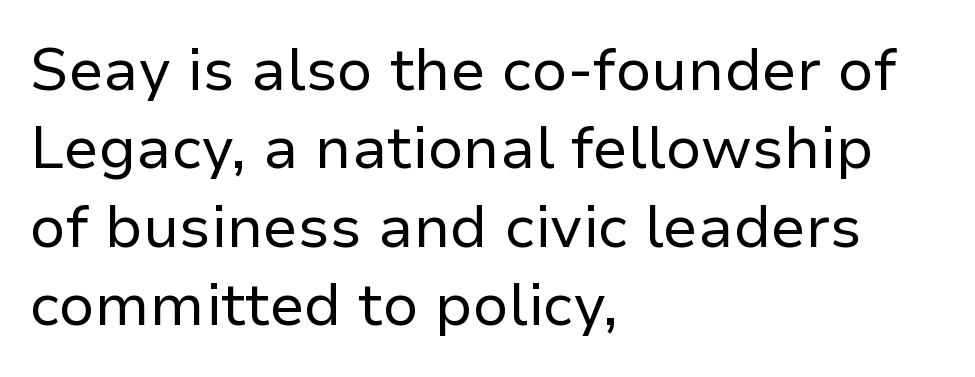
Q: Is the text bold? A: No.
Q: Is the text italic (slanted)? A: No, it is upright.
Q: Is the typeface a serif or a sans-serif typeface? A: Sans-serif.
Q: Is the text underlined? A: No.
Q: How is the paragraph aligned? A: Left-aligned.
Q: Is the spacing between letters normal or unusually wide? A: Normal.
Q: Is the spacing between lines tight, normal or loose? A: Normal.
Q: Width (condensed, normal, or wide)? A: Normal.
Q: Stroke contrast? A: Low.
Q: x-height? A: Medium.
Q: Monospaced? A: No.
